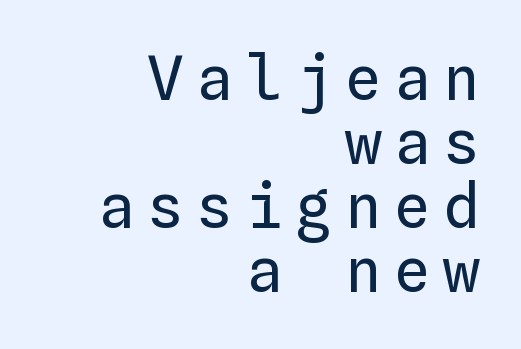
Q: Is the text bold? A: No.
Q: Is the text italic (slanted)? A: No, it is upright.
Q: Is the text underlined? A: No.
Q: How is the paragraph aligned? A: Right-aligned.
Q: Is the spacing between letters normal or unusually wide? A: Unusually wide.
Q: Is the spacing between lines tight, normal or loose? A: Tight.
Q: Width (condensed, normal, or wide)? A: Normal.
Q: Stroke contrast? A: Low.
Q: x-height? A: Medium.
Q: Monospaced? A: Yes.
